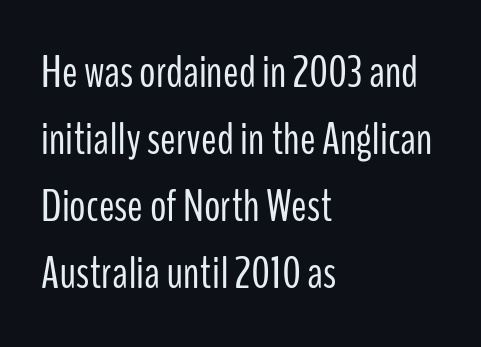
Serifs: no, the terminals of the letterforms are clean. Whoever set this chose a conventional vertical rhythm. The baseline area is clear. There is no visible air inserted between adjacent glyphs. This sample has the flowing, uneven cadence of proportional lettering. In terms of posture, this sample is upright.
